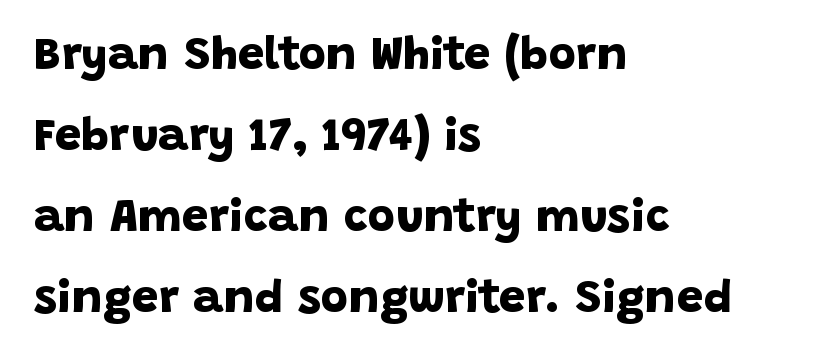
{"serif": "no", "bold": "yes", "weight": "bold", "width": "normal", "stroke_contrast": "low", "x_height": "large", "monospaced": "no", "underline": "no", "align": "left", "line_spacing_ratio": 1.72, "letter_spacing": "normal", "letter_spacing_em": 0.0, "glyph_px": 47}
